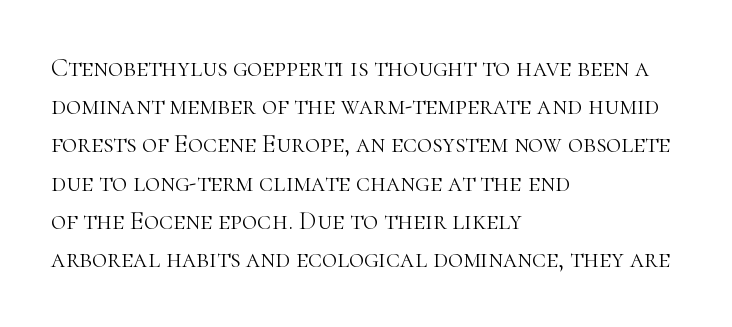
Q: Is the text bold? A: No.
Q: Is the text italic (slanted)? A: No, it is upright.
Q: Is the text underlined? A: No.
Q: How is the paragraph aligned? A: Left-aligned.
Q: Is the spacing between letters normal or unusually wide? A: Normal.
Q: Is the spacing between lines tight, normal or loose? A: Normal.
